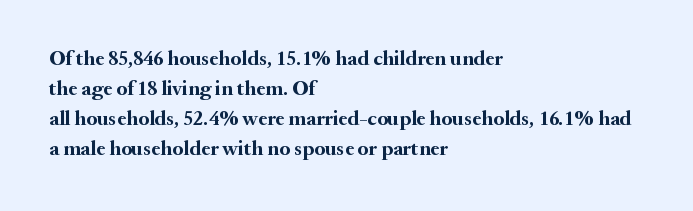
The font's upright variant was chosen for this text. These lines keep a tight, regular rhythm from letter to letter. Notice how thick the strokes are: this is what a full bold looks like. These lines sit exactly where default settings would place them.
